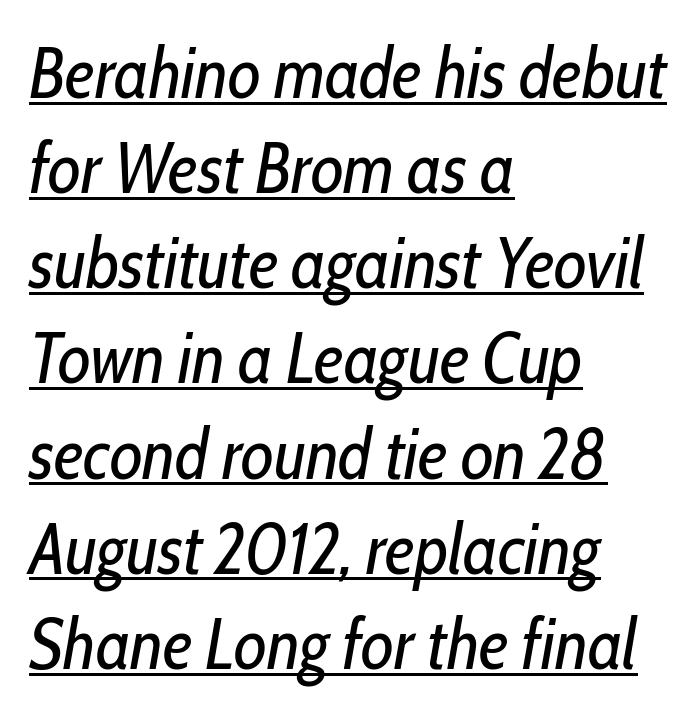
Q: Is the text bold? A: No.
Q: Is the text italic (slanted)? A: Yes, it leans right by about 10 degrees.
Q: Is the text underlined? A: Yes.
Q: How is the paragraph aligned? A: Left-aligned.
Q: Is the spacing between letters normal or unusually wide? A: Normal.
Q: Is the spacing between lines tight, normal or loose? A: Normal.
Q: Width (condensed, normal, or wide)? A: Condensed.
Q: Stroke contrast? A: Low.
Q: x-height? A: Medium.
Q: Monospaced? A: No.
